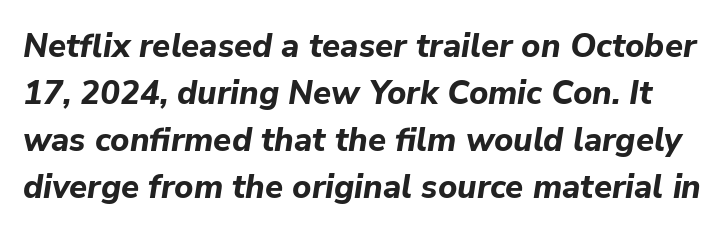
The image shows 33 px bold type, italic (leaning right); set normal line spacing (1.42x), normal letter spacing, not underlined; low stroke contrast and a medium x-height.
